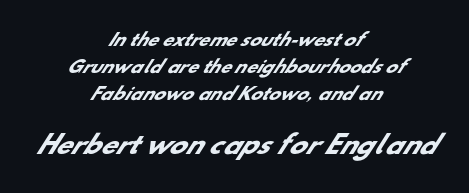
The image shows 25 px bold type; set centered, normal line spacing (1.58x), normal letter spacing, not underlined; the second (bottom) block is 1.47x larger.
